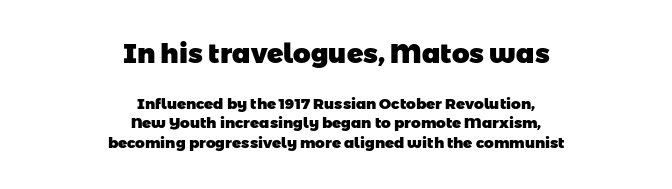
Q: Is the text bold? A: Yes.
Q: Is the text underlined? A: No.
Q: How is the paragraph aligned? A: Centered.
Q: Is the spacing between letters normal or unusually wide? A: Normal.
Q: Is the spacing between lines tight, normal or loose? A: Normal.
Q: Which block of text is set in a larger size, the first (top) or the second (bottom)? A: The first (top) one.
